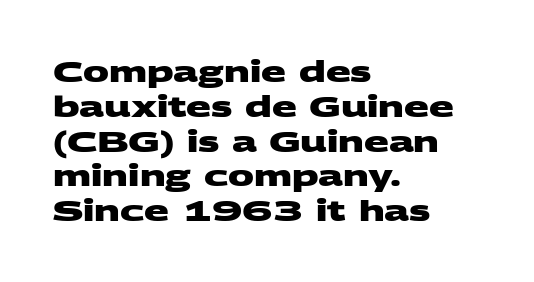
The paragraph has a hard left edge and a soft right edge. Note the varied advance widths — an 'i' is clearly narrower than an 'm'. Standard letterfit; no display-style spreading of the glyphs. Unlike a traditional serif, this face leaves its strokes unadorned.
